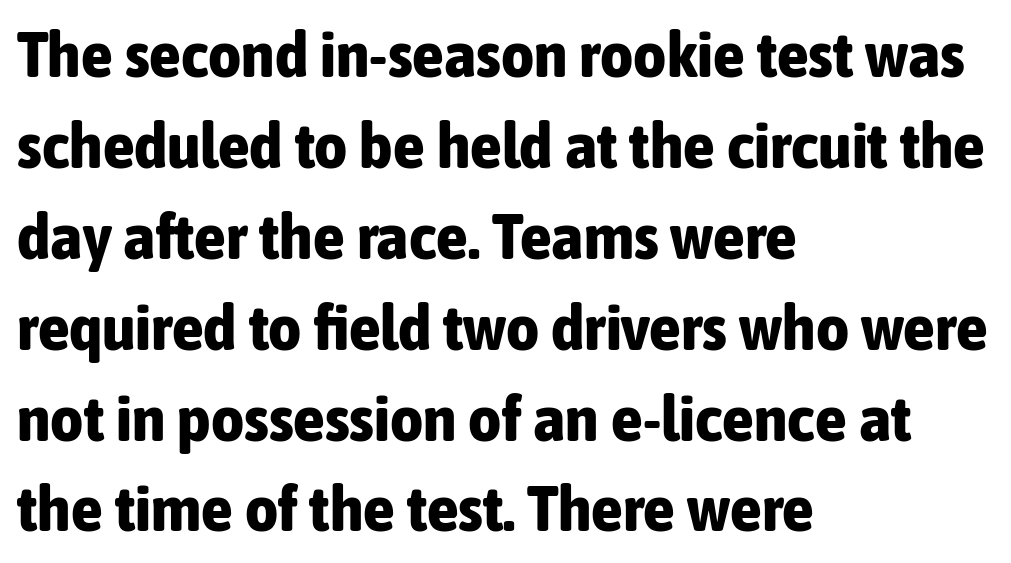
The image shows 64 px bold, condensed sans-serif type, upright; set left-aligned, normal line spacing (1.42x), normal letter spacing, not underlined; low stroke contrast and a medium x-height.
